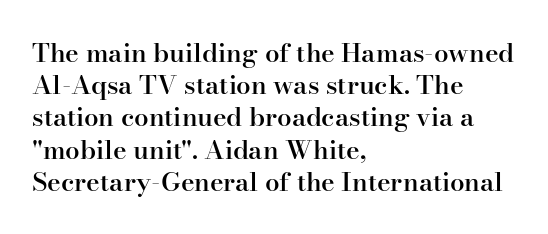
Q: Is the text bold? A: Semi-bold.
Q: Is the text italic (slanted)? A: No, it is upright.
Q: Is the text underlined? A: No.
Q: How is the paragraph aligned? A: Left-aligned.
Q: Is the spacing between letters normal or unusually wide? A: Normal.
